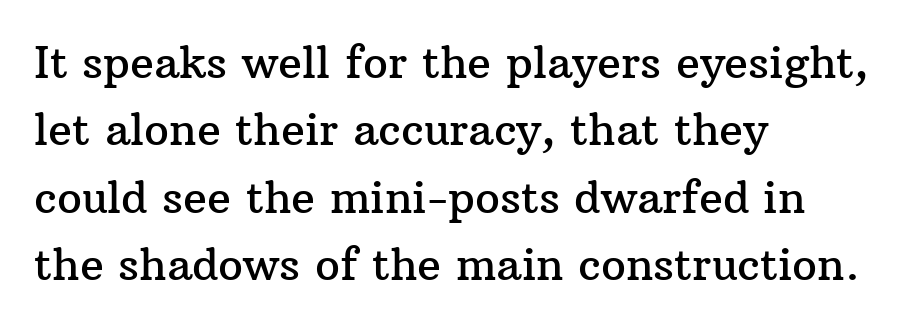
Is there much room between lines? A standard amount, neither cramped nor airy. Nobody drew a line under any word here. Every stem runs plumb, perpendicular to the baseline. Varying glyph widths throughout — classic text-font behaviour. Notice how the passage keeps a crisp vertical edge on the left only.
